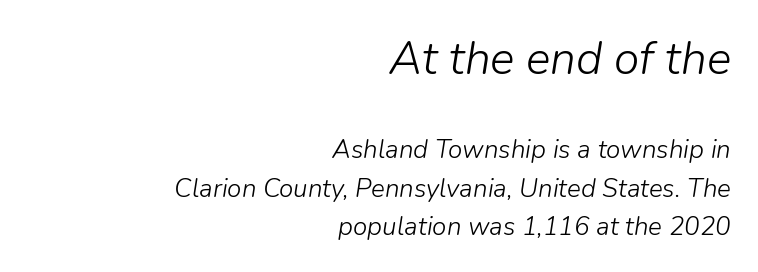
Looking at the ascenders, they clearly lean. A clean baseline with only descenders dipping below it. The letters in the upper block stand taller than those in the block below. The face looks like a standard text weight, possibly lighter. The rendering uses natural spacing where letterforms have individual widths.
